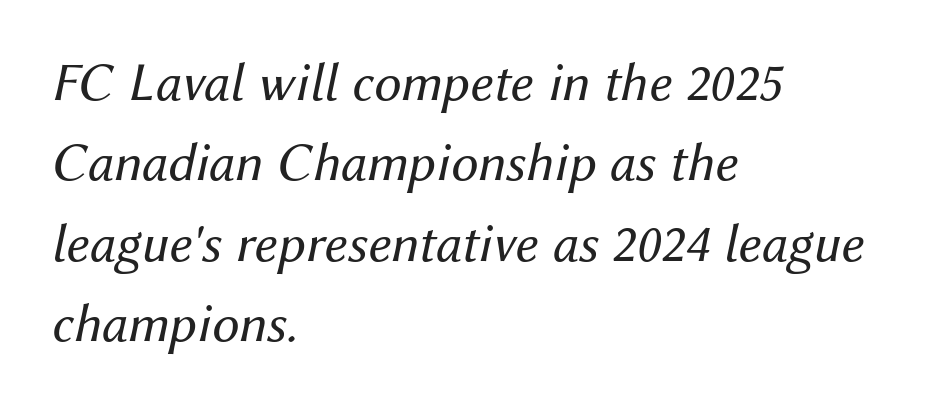
Each word holds together tightly as a unit, with standard inter-letter gaps. Think of a printed novel: that variable character pitch is what you see here. Each stroke keeps to a modest, everyday thickness or less. The paragraph has a hard left edge and a soft right edge.
